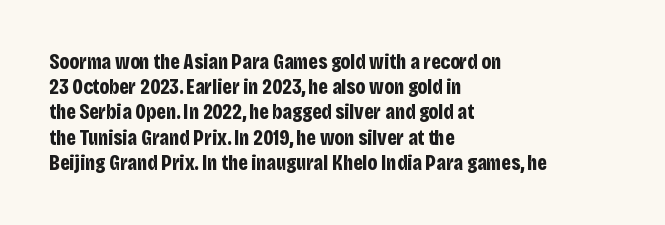
Each line starts at the same left margin while the right side varies. Upright lettering throughout. What stands out about the letter spacing? Nothing — it is the standard amount. Check the space under the baseline: it is left empty. The typesetting leans heavy: a genuine bold.
